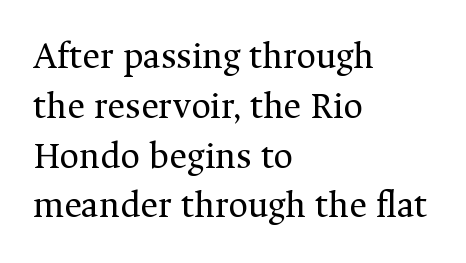
No chunkiness to these letters — they're not bold. These lines are composed in type with serifs. The leading is moderate, giving the passage an even texture. Honestly, the letter spacing is just normal — you wouldn't notice it. Beneath every word, the page is bare.
